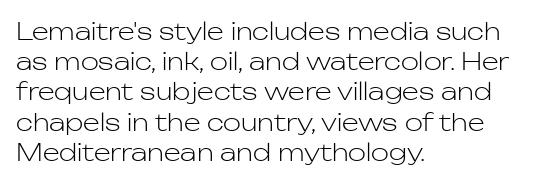
{"italic": "no", "bold": "no", "underline": "no", "align": "left", "line_spacing": "normal", "line_spacing_ratio": 1.26, "letter_spacing": "normal", "letter_spacing_em": 0.0, "glyph_px": 24}
